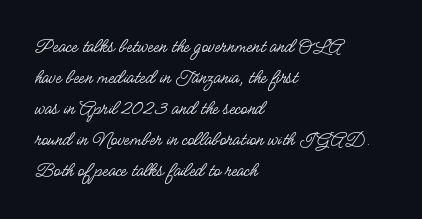
Q: Is the text bold? A: No.
Q: Is the text italic (slanted)? A: Yes.
Q: Is the text underlined? A: No.
Q: How is the paragraph aligned? A: Left-aligned.
Q: Is the spacing between letters normal or unusually wide? A: Normal.
Q: Is the spacing between lines tight, normal or loose? A: Normal.
